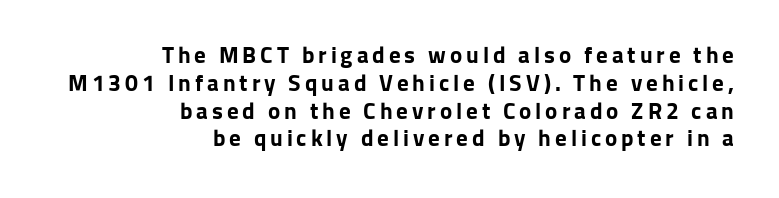
The image shows 23 px bold type, upright; set right-aligned, line spacing 1.21x, not underlined.
